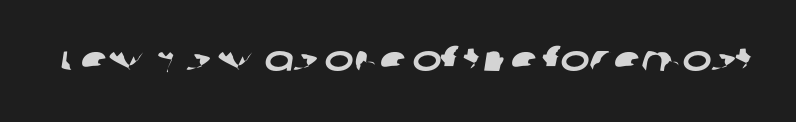
Q: Is the typeface a serif or a sans-serif typeface? A: Sans-serif.
Q: Is the text underlined? A: No.
Q: Is the spacing between letters normal or unusually wide? A: Normal.
Q: Width (condensed, normal, or wide)? A: Wide.
Q: Stroke contrast? A: Low.
Q: x-height? A: Large.
Q: Monospaced? A: No.
